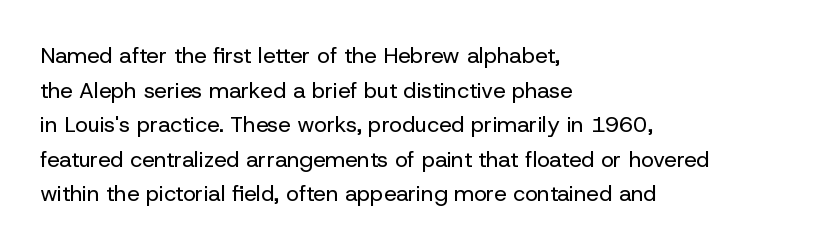
Q: Is the text bold? A: No.
Q: Is the text italic (slanted)? A: No, it is upright.
Q: Is the text underlined? A: No.
Q: How is the paragraph aligned? A: Left-aligned.
Q: Is the spacing between letters normal or unusually wide? A: Normal.
Q: Is the spacing between lines tight, normal or loose? A: Normal.
